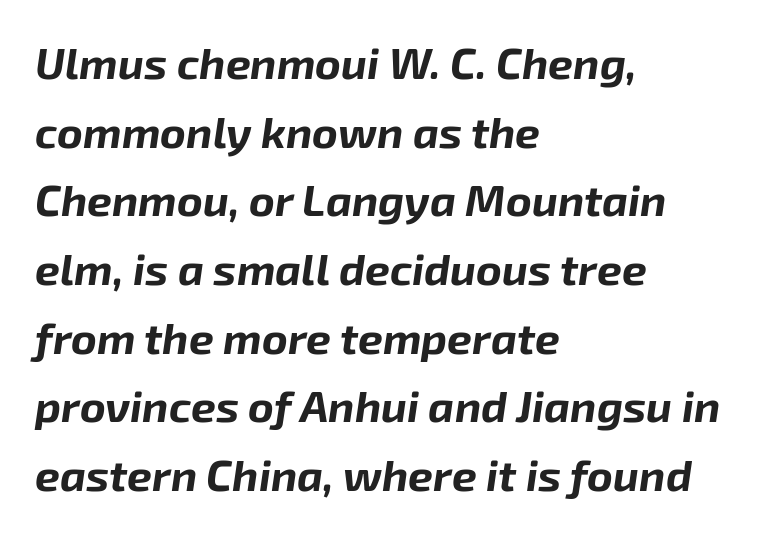
Short and long lines alike share a common starting point at left. This block has exactly the height ordinary leading produces. Set as a true bold cut, around the 700 mark. You could call the tracking neutral — neither tight nor loose. The lettering tilts uniformly, giving the passage an italic look. Each letter keeps its own natural width here, so spacing adapts to shape.
